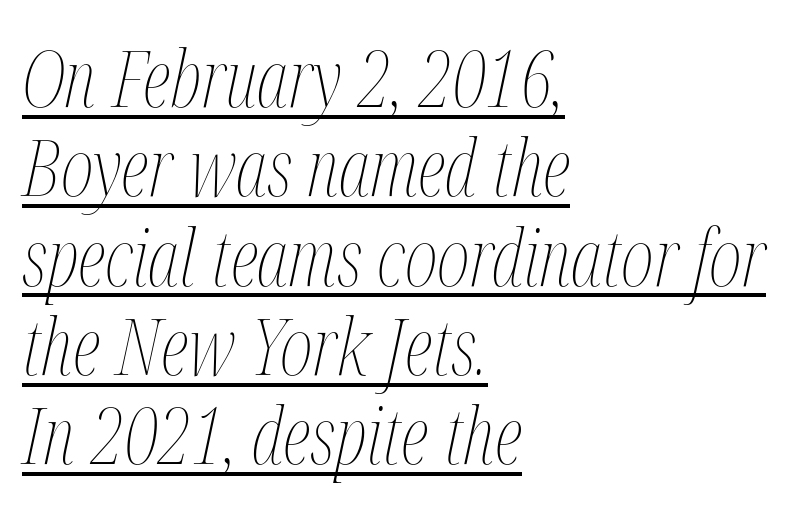
{"italic": "yes", "lean": "right", "slant_degrees": 12, "bold": "no", "weight": "thin", "width": "condensed", "stroke_contrast": "medium", "x_height": "medium", "monospaced": "no", "underline": "yes", "align": "left", "line_spacing": "tight", "line_spacing_ratio": 1.13, "letter_spacing": "normal", "letter_spacing_em": 0.0, "glyph_px": 79}
